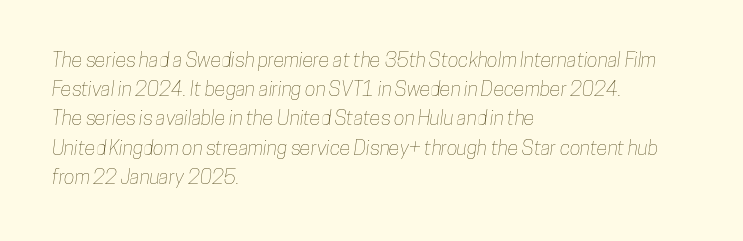
The image shows 20 px text type; set left-aligned, normal line spacing (1.46x), normal letter spacing, not underlined.
